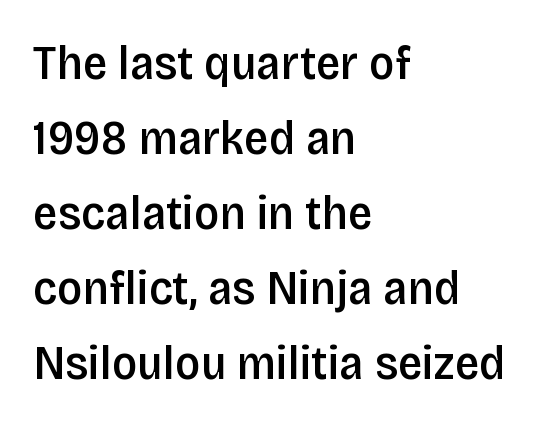
The image shows 49 px semibold, condensed sans-serif type, upright; set left-aligned, normal line spacing (1.53x), normal letter spacing, not underlined; low stroke contrast and a large x-height.
